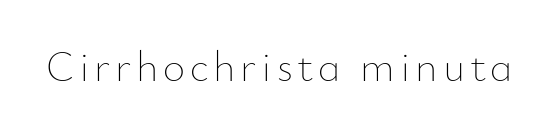
The image shows 43 px thin type, upright; set not underlined; low stroke contrast and a small x-height.
